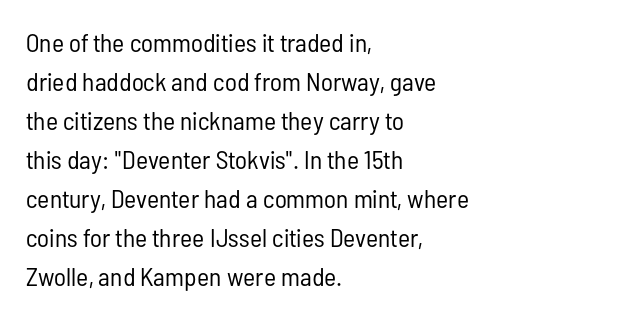
{"italic": "no", "bold": "no", "underline": "no", "align": "left", "line_spacing": "normal", "line_spacing_ratio": 1.5, "letter_spacing": "normal", "letter_spacing_em": 0.0, "glyph_px": 26}
